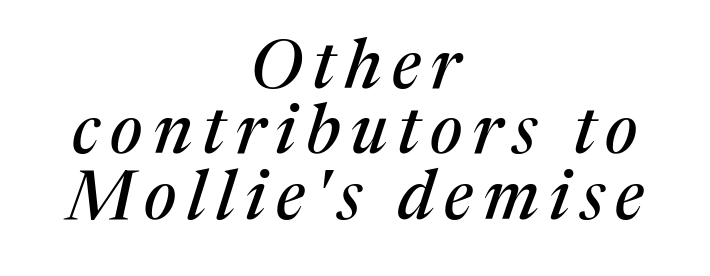
{"serif": "yes", "italic": "yes", "lean": "right", "slant_degrees": 17, "width": "normal", "stroke_contrast": "medium", "x_height": "medium", "monospaced": "no", "underline": "no", "align": "center", "line_spacing": "tight", "line_spacing_ratio": 0.96, "glyph_px": 68}
